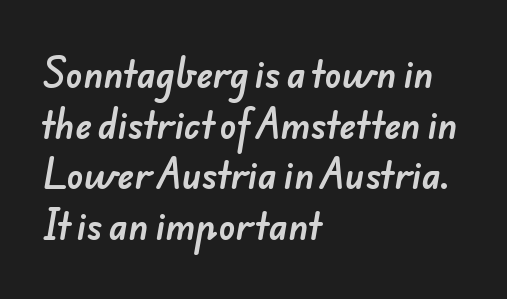
Short note: letters normally spaced. The line-height multiplier appears to be the usual default. These lines are rendered in a variable-pitch font. Where is the straight margin? On the left. Is this a sans? Yes — the strokes have no serifs. The foot of each line stays bare and open.
